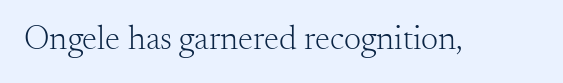
The image shows 34 px light serif type, upright; set normal letter spacing, not underlined; medium stroke contrast and a small x-height.
